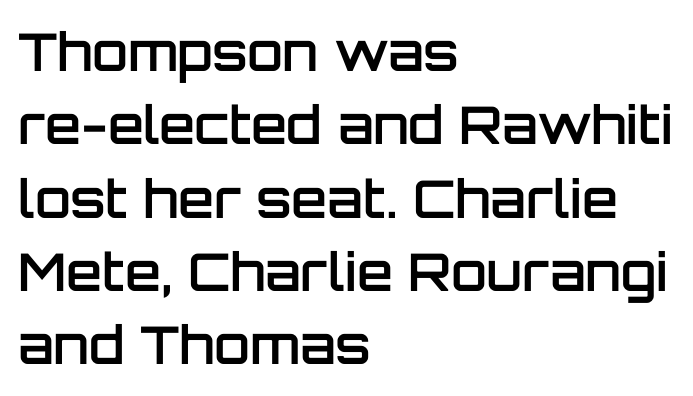
Q: Is the text bold? A: Semi-bold.
Q: Is the text italic (slanted)? A: No, it is upright.
Q: Is the typeface a serif or a sans-serif typeface? A: Sans-serif.
Q: Is the text underlined? A: No.
Q: How is the paragraph aligned? A: Left-aligned.
Q: Is the spacing between letters normal or unusually wide? A: Normal.
Q: Is the spacing between lines tight, normal or loose? A: Normal.
Q: Width (condensed, normal, or wide)? A: Normal.
Q: Stroke contrast? A: Low.
Q: x-height? A: Large.
Q: Monospaced? A: No.
